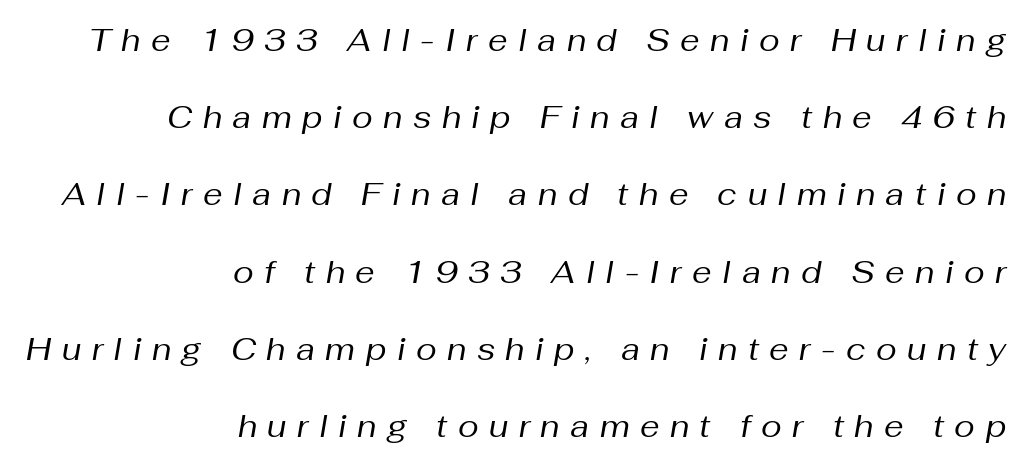
The passage shown is typed in a proportional face where columns would drift. Summary of vertical rhythm: relaxed, with wide interline spacing. Italic? Definitely — the glyphs are oblique. Look at the tracking — it's clearly loosened, letters drifting apart. Is the stroke heavy? The answer is a plain regular-or-lighter. Lines of text with bare space underneath.
